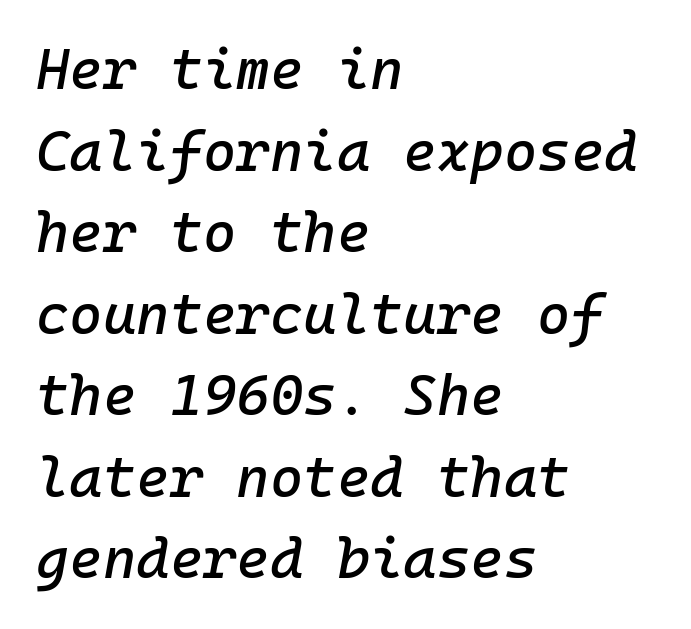
Q: Is the text italic (slanted)? A: Yes, it leans right by about 10 degrees.
Q: Is the text underlined? A: No.
Q: How is the paragraph aligned? A: Left-aligned.
Q: Is the spacing between letters normal or unusually wide? A: Normal.
Q: Is the spacing between lines tight, normal or loose? A: Normal.
Q: Width (condensed, normal, or wide)? A: Normal.
Q: Stroke contrast? A: Low.
Q: x-height? A: Medium.
Q: Monospaced? A: Yes.
